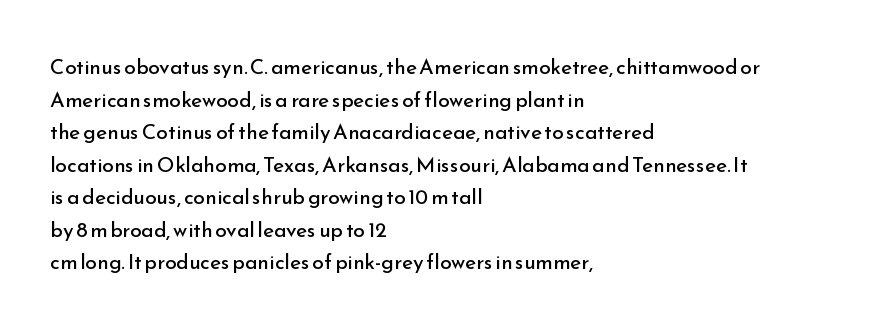
The axis of the letterforms is exactly vertical. Here the glyphs are tracked normally, forming tight word shapes. Descenders hang freely into open space. Line beginnings align vertically; line endings do not. The rows are spaced the way most documents space them.
